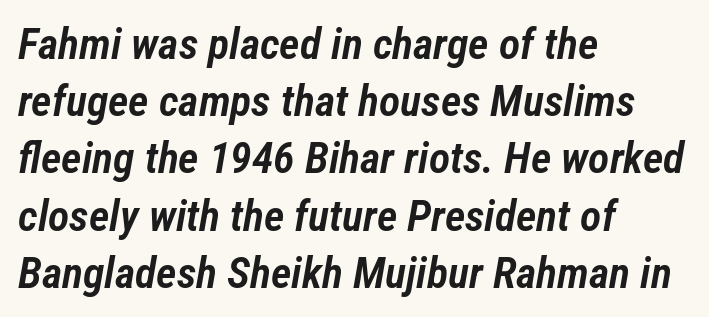
Emphasis-style slanted type is in use. Vertically, the passage feels balanced, rows spaced as you'd expect. Think of a printed novel: that variable character pitch is what you see here. Short and long lines alike share a common starting point at left. Any mark beneath the type? The region is blank. I'd describe the lettering as semibold — firm but not a full bold.
